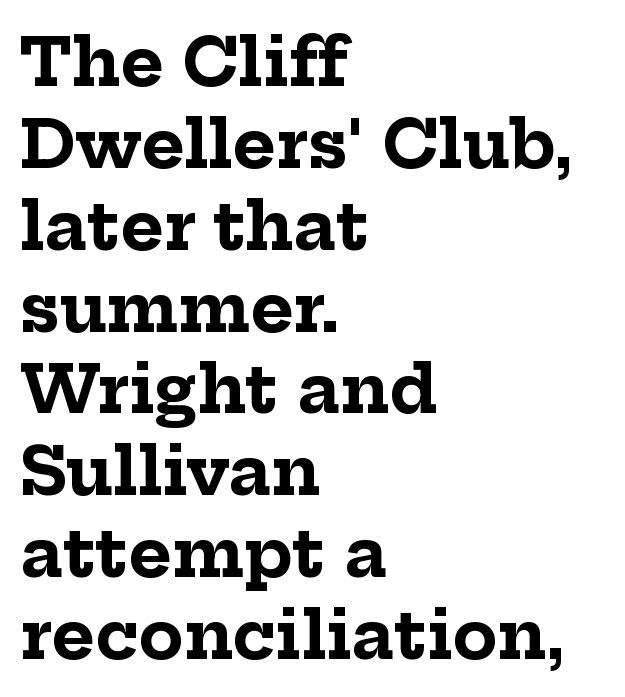
{"serif": "yes", "italic": "no", "bold": "yes", "weight": "bold", "width": "normal", "stroke_contrast": "low", "x_height": "medium", "monospaced": "no", "underline": "no", "align": "left", "line_spacing_ratio": 1.24, "letter_spacing": "normal", "letter_spacing_em": 0.0, "glyph_px": 66}
